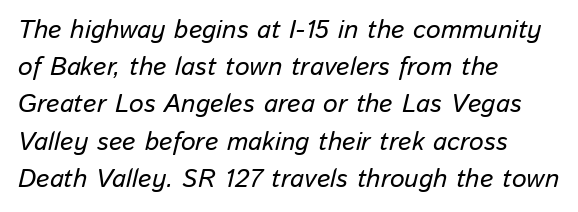
The image shows 26 px text type, italic (leaning right); set left-aligned, normal line spacing (1.43x), normal letter spacing, not underlined.
